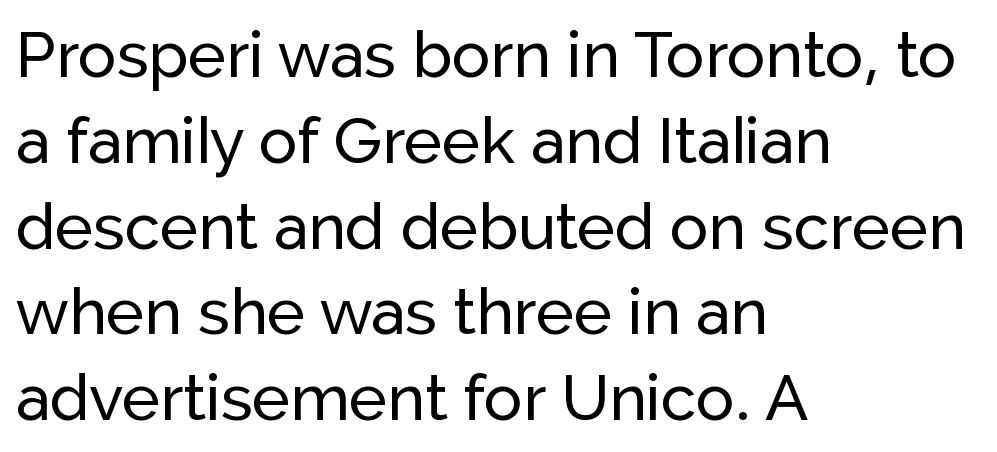
Q: Is the text italic (slanted)? A: No, it is upright.
Q: Is the typeface a serif or a sans-serif typeface? A: Sans-serif.
Q: Is the text underlined? A: No.
Q: How is the paragraph aligned? A: Left-aligned.
Q: Is the spacing between letters normal or unusually wide? A: Normal.
Q: Is the spacing between lines tight, normal or loose? A: Normal.
Q: Width (condensed, normal, or wide)? A: Normal.
Q: Stroke contrast? A: Low.
Q: x-height? A: Medium.
Q: Monospaced? A: No.
